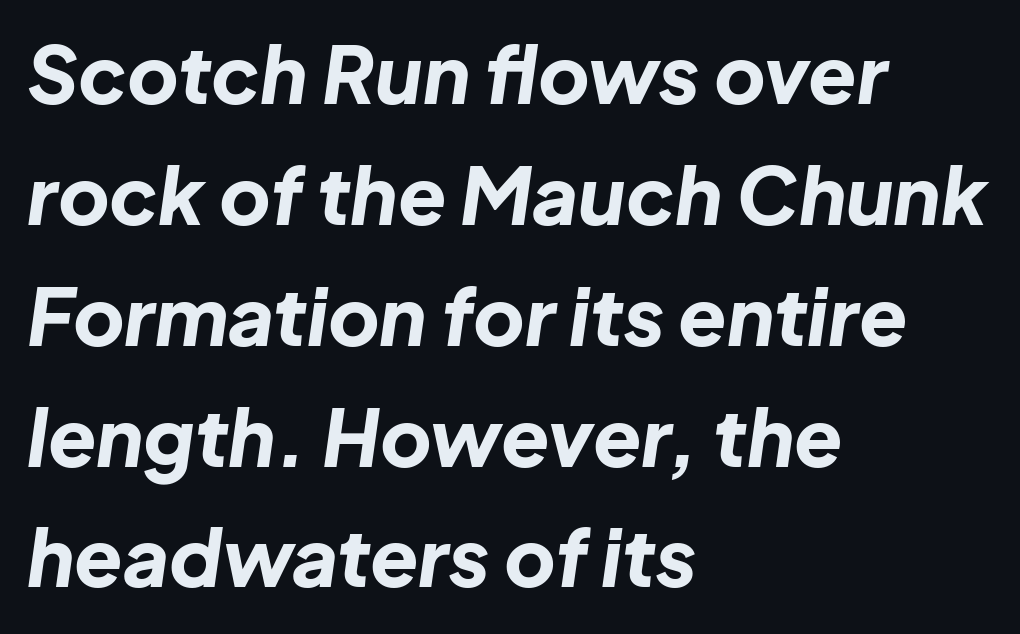
Q: Is the text bold? A: Yes.
Q: Is the text italic (slanted)? A: Yes, it leans right by about 8 degrees.
Q: Is the text underlined? A: No.
Q: How is the paragraph aligned? A: Left-aligned.
Q: Is the spacing between letters normal or unusually wide? A: Normal.
Q: Is the spacing between lines tight, normal or loose? A: Normal.
Q: Width (condensed, normal, or wide)? A: Normal.
Q: Stroke contrast? A: Low.
Q: x-height? A: Medium.
Q: Monospaced? A: No.
